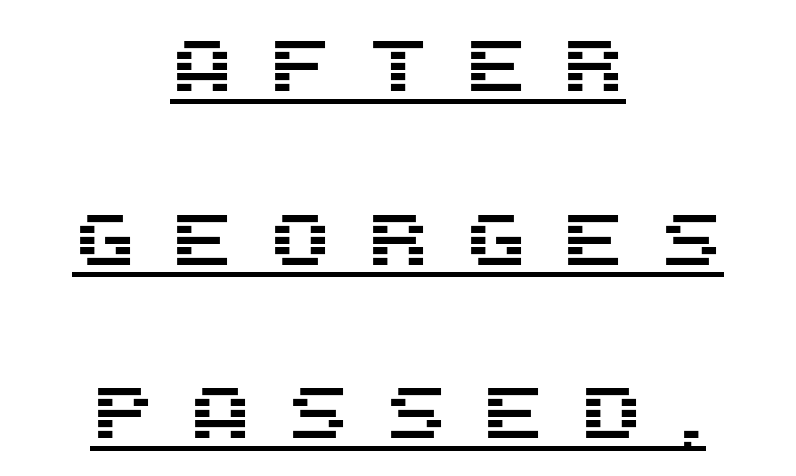
Quick note: interline space is abundant. Horizontal alignment here is central, giving a formal, balanced look. Nothing sits at the stroke ends, so this counts as sans-serif. These lines are rendered in a variable-pitch font.
